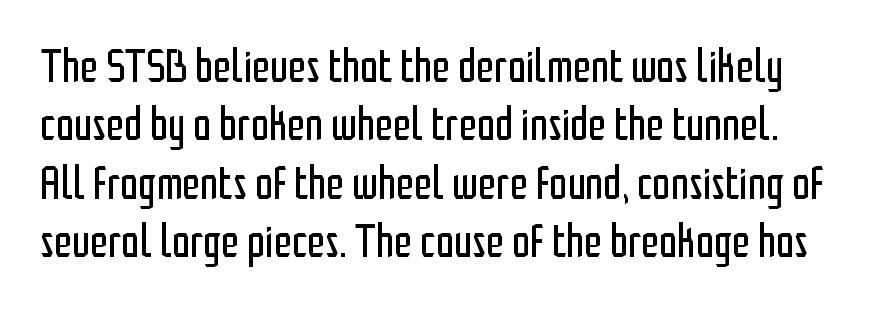
The image shows 46 px regular-weight, condensed sans-serif type, upright; set normal line spacing (1.27x), normal letter spacing, not underlined; low stroke contrast and a medium x-height.
